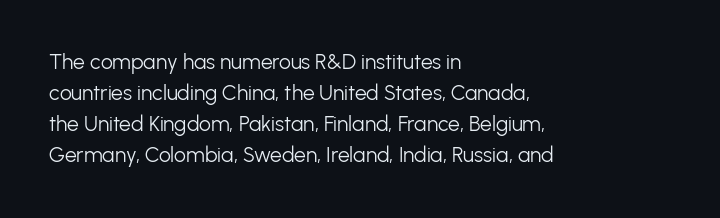
The image shows 21 px text type, upright; set left-aligned, normal line spacing (1.48x), normal letter spacing, not underlined.
